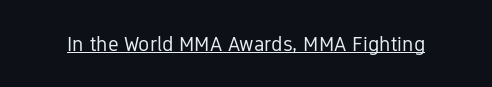
The image shows 21 px text type, upright; set normal letter spacing, underlined.
